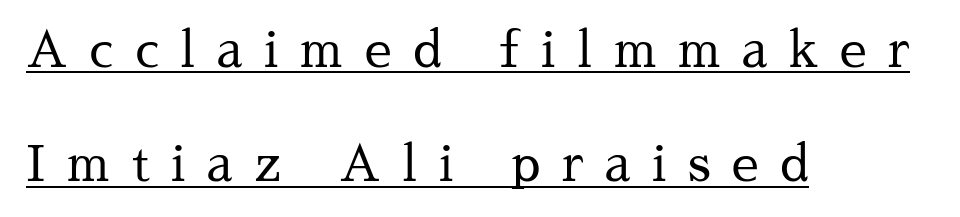
Q: Is the text bold? A: No.
Q: Is the text italic (slanted)? A: No, it is upright.
Q: Is the typeface a serif or a sans-serif typeface? A: Serif.
Q: Is the text underlined? A: Yes.
Q: How is the paragraph aligned? A: Left-aligned.
Q: Is the spacing between letters normal or unusually wide? A: Unusually wide.
Q: Is the spacing between lines tight, normal or loose? A: Loose.
Q: Width (condensed, normal, or wide)? A: Normal.
Q: Stroke contrast? A: Medium.
Q: x-height? A: Medium.
Q: Monospaced? A: No.
